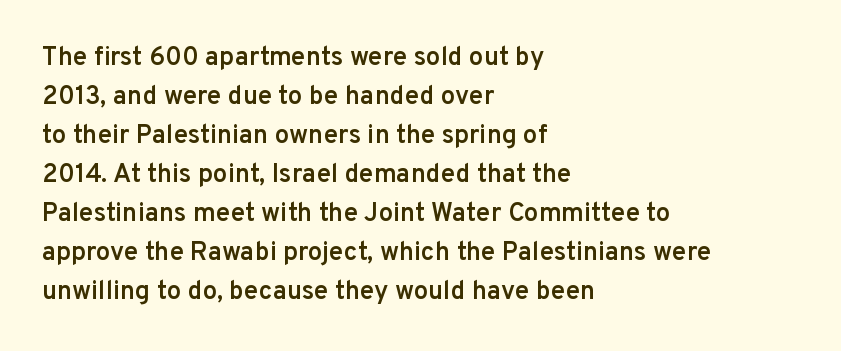
Q: Is the text bold? A: Semi-bold.
Q: Is the text italic (slanted)? A: No, it is upright.
Q: Is the text underlined? A: No.
Q: How is the paragraph aligned? A: Left-aligned.
Q: Is the spacing between letters normal or unusually wide? A: Normal.
Q: Is the spacing between lines tight, normal or loose? A: Normal.
